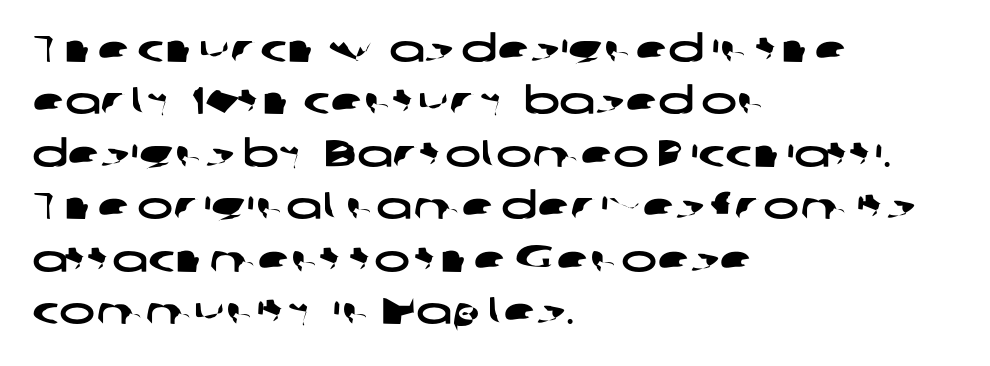
The words here are not underlined. The letters advance in unequal steps, a hallmark of proportional type. Nope, no serifs anywhere on these letters. Left-aligned paragraph, ragged on the right.
